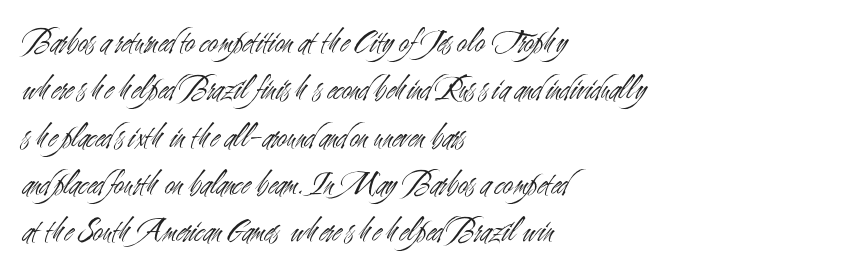
{"serif": "no", "bold": "no", "weight": "light", "width": "condensed", "stroke_contrast": "medium", "x_height": "small", "monospaced": "no", "underline": "no", "align": "left", "line_spacing": "normal", "line_spacing_ratio": 1.39, "letter_spacing": "normal", "letter_spacing_em": 0.0, "glyph_px": 34}
